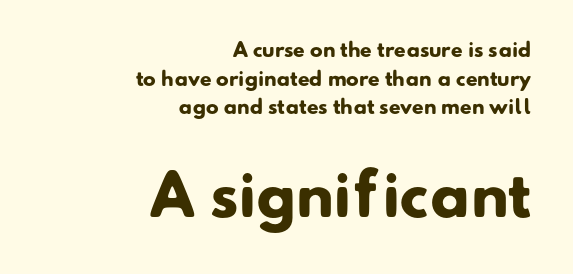
The image shows 57 px heavy sans-serif type; set right-aligned, normal line spacing (1.51x), normal letter spacing, not underlined; the second (bottom) block is 3.0x larger; low stroke contrast and a small x-height.
